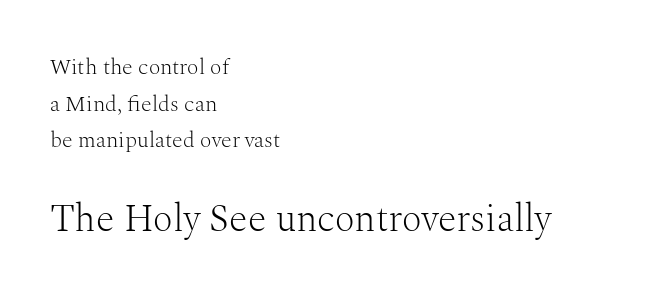
{"serif": "yes", "italic": "no", "bold": "no", "weight": "light", "width": "normal", "stroke_contrast": "medium", "x_height": "medium", "monospaced": "no", "underline": "no", "align": "left", "line_spacing": "normal", "line_spacing_ratio": 1.66, "letter_spacing": "normal", "letter_spacing_em": 0.0, "larger_block": "second", "size_ratio": 1.73, "glyph_px": 38}
